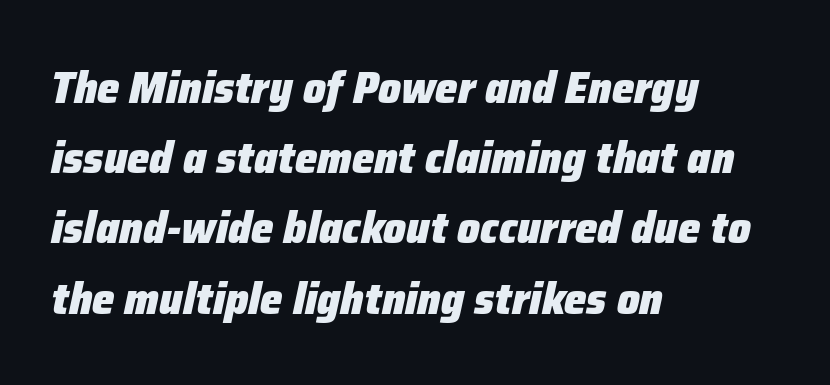
{"italic": "yes", "lean": "right", "slant_degrees": 12, "bold": "yes", "weight": "heavy", "width": "normal", "stroke_contrast": "low", "x_height": "medium", "monospaced": "no", "underline": "no", "align": "left", "line_spacing": "normal", "line_spacing_ratio": 1.56, "letter_spacing": "normal", "letter_spacing_em": 0.0, "glyph_px": 45}
